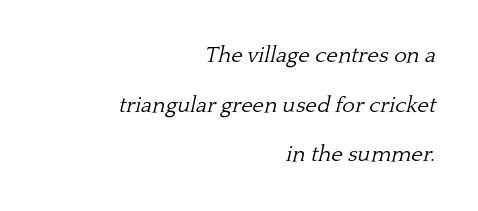
Q: Is the text bold? A: No.
Q: Is the text italic (slanted)? A: Yes, it leans right by about 13 degrees.
Q: Is the text underlined? A: No.
Q: How is the paragraph aligned? A: Right-aligned.
Q: Is the spacing between letters normal or unusually wide? A: Normal.
Q: Is the spacing between lines tight, normal or loose? A: Loose.
